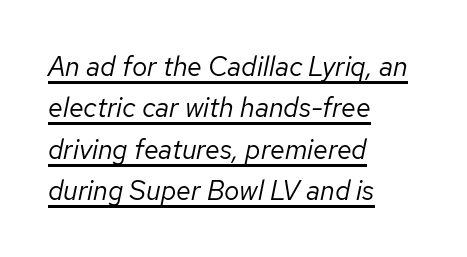
Q: Is the text bold? A: No.
Q: Is the text italic (slanted)? A: Yes, it leans right by about 12 degrees.
Q: Is the text underlined? A: Yes.
Q: How is the paragraph aligned? A: Left-aligned.
Q: Is the spacing between letters normal or unusually wide? A: Normal.
Q: Is the spacing between lines tight, normal or loose? A: Normal.
